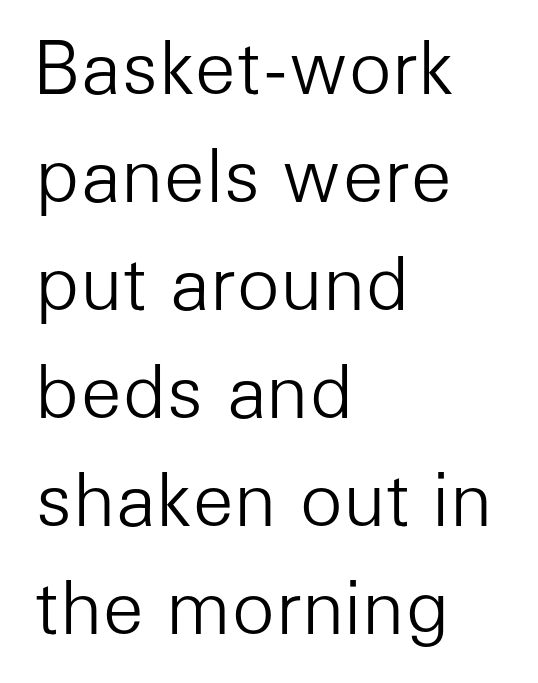
The image shows 72 px light sans-serif type, upright; set left-aligned, normal line spacing (1.5x), normal letter spacing, not underlined; low stroke contrast and a medium x-height.
